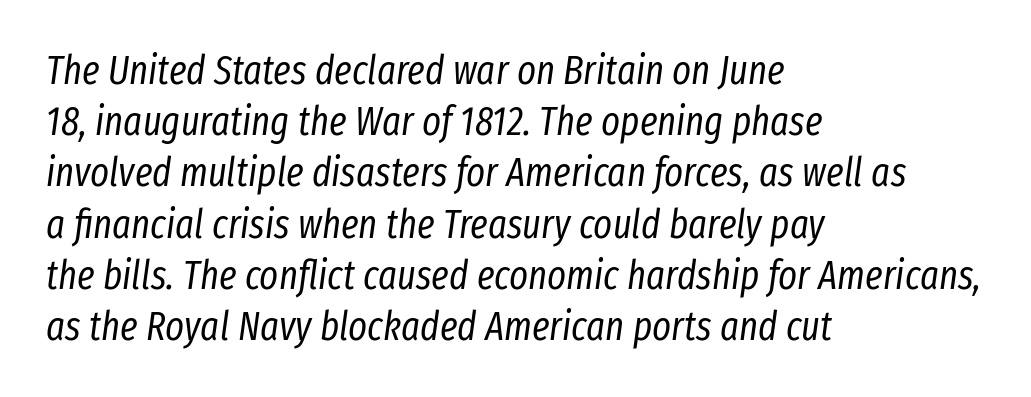
Varying glyph widths throughout — classic text-font behaviour. Letters rest on an invisible, unmarked baseline. If you drew a ruler down the left edge, every line would touch it. The line-height multiplier appears to be the usual default. Summary of weight: not heavy and not bold.
